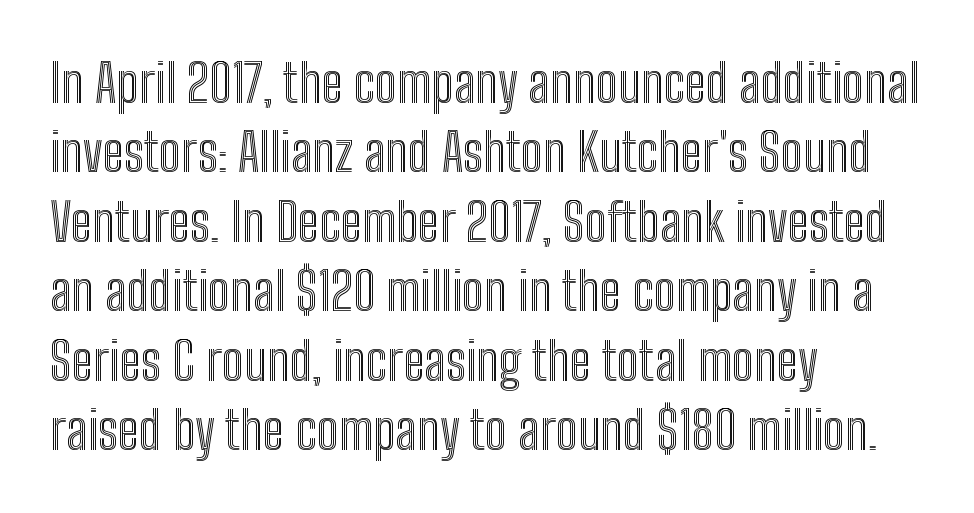
The image shows 53 px condensed type, upright; set left-aligned, normal line spacing (1.31x), normal letter spacing, not underlined; a medium x-height.
